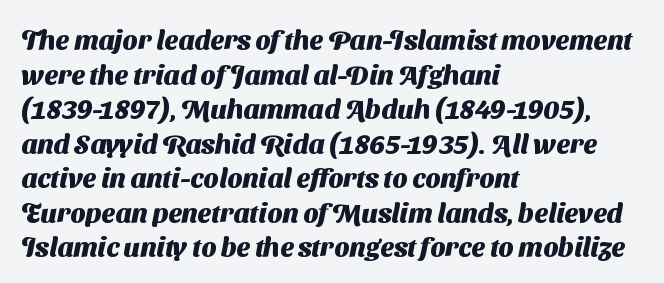
{"bold": "yes", "underline": "no", "align": "left", "line_spacing": "normal", "line_spacing_ratio": 1.28, "letter_spacing": "normal", "letter_spacing_em": 0.0, "glyph_px": 27}
